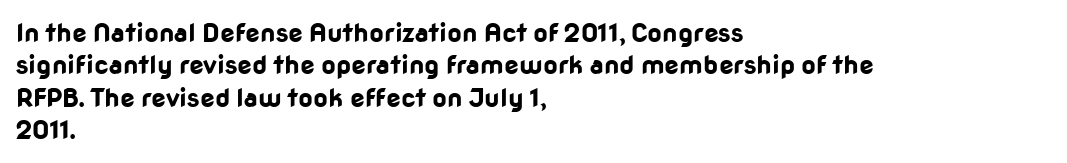
The image shows 26 px bold type, upright; set left-aligned, normal line spacing (1.25x), normal letter spacing, not underlined.
